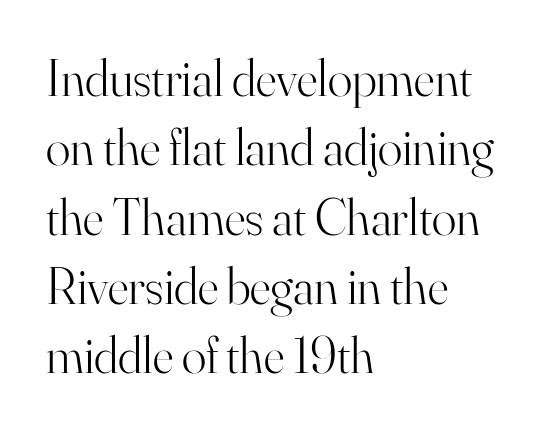
Compared with typical body copy, the letter spacing here is the same. This rendering uses left alignment, leaving the right contour irregular. Upright lettering throughout. The passage shown is typed in a proportional face where columns would drift. The letterforms sit at book weight or below.
